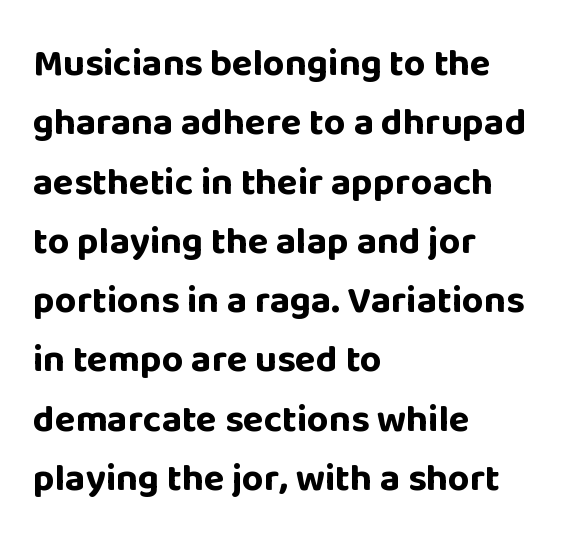
Observe the ordinary spacing: letters are neighbours, not strangers. A typesetter would call this leading conventional body-copy spacing. Nope, not italic — everything's standing straight. Spacing verdict: proportional, widths tailored to each character.
